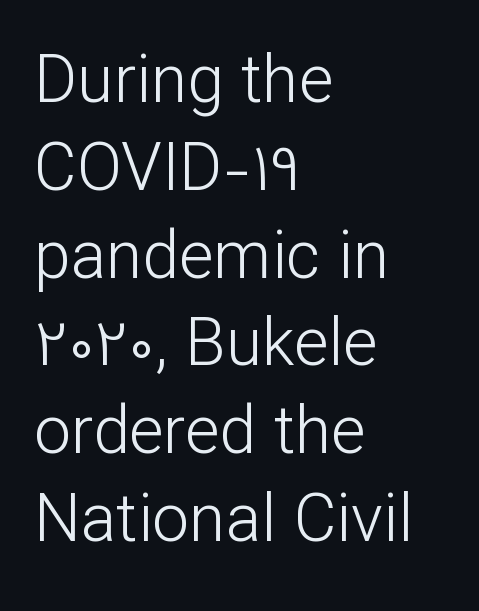
{"serif": "no", "italic": "no", "bold": "no", "weight": "light", "width": "normal", "stroke_contrast": "low", "x_height": "medium", "monospaced": "no", "underline": "no", "align": "left", "line_spacing": "normal", "line_spacing_ratio": 1.33, "letter_spacing": "normal", "letter_spacing_em": 0.0, "glyph_px": 66}
